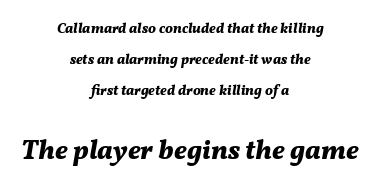
The block of text is sparse from top to bottom, with ample space between rows. These two chunks differ in scale, with the bottom chunk taking the larger measure. The rag falls on both sides of this text block equally. Honestly, there is no underline to notice here at all. In terms of weight, the rendering is a true, heavy bold.
